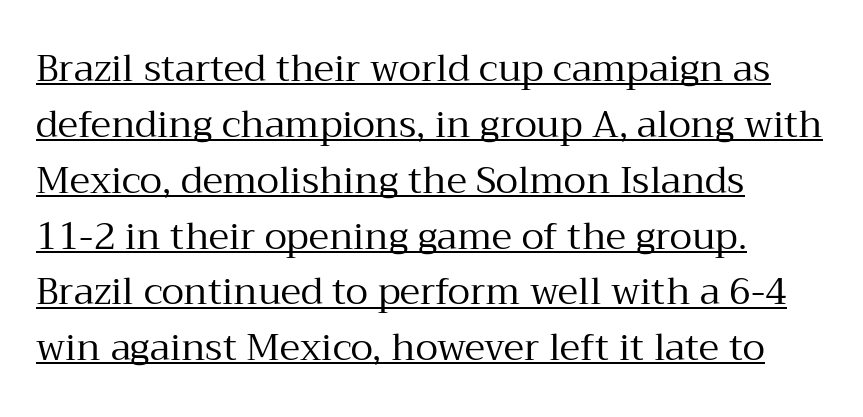
Q: Is the text bold? A: No.
Q: Is the text italic (slanted)? A: No, it is upright.
Q: Is the typeface a serif or a sans-serif typeface? A: Serif.
Q: Is the text underlined? A: Yes.
Q: How is the paragraph aligned? A: Left-aligned.
Q: Is the spacing between letters normal or unusually wide? A: Normal.
Q: Is the spacing between lines tight, normal or loose? A: Normal.
Q: Width (condensed, normal, or wide)? A: Normal.
Q: Stroke contrast? A: Medium.
Q: x-height? A: Medium.
Q: Monospaced? A: No.
